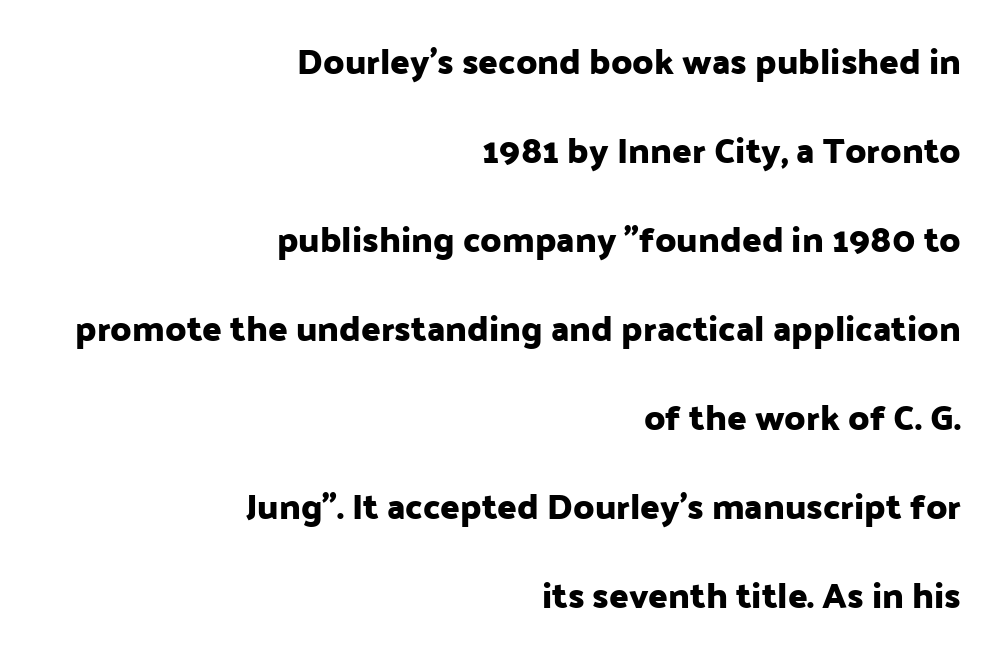
The image shows 36 px sans-serif type, upright; set right-aligned, loose line spacing (2.47x), normal letter spacing, not underlined; low stroke contrast and a medium x-height.
